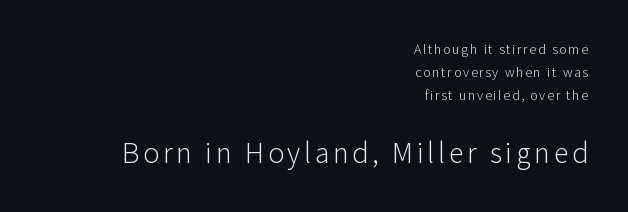
The image shows 30 px light sans-serif type, upright; set right-aligned, normal line spacing (1.64x), not underlined; the second (bottom) block is 2.14x larger; low stroke contrast and a medium x-height.
